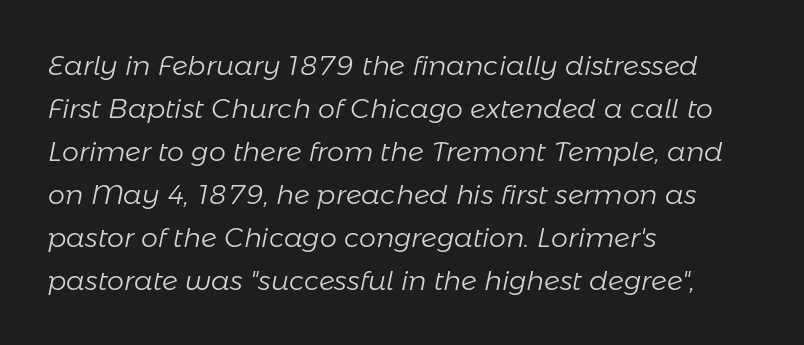
The image shows 27 px text type, italic (leaning right); set left-aligned, normal line spacing (1.59x), normal letter spacing, not underlined.
